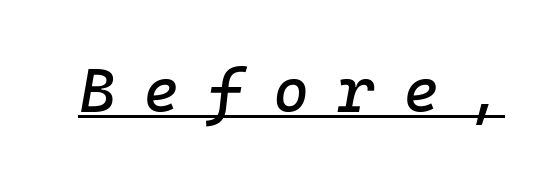
The image shows 62 px text type, italic (leaning right), monospaced; set unusually wide letter spacing (+0.46 em), underlined; low stroke contrast and a medium x-height.
